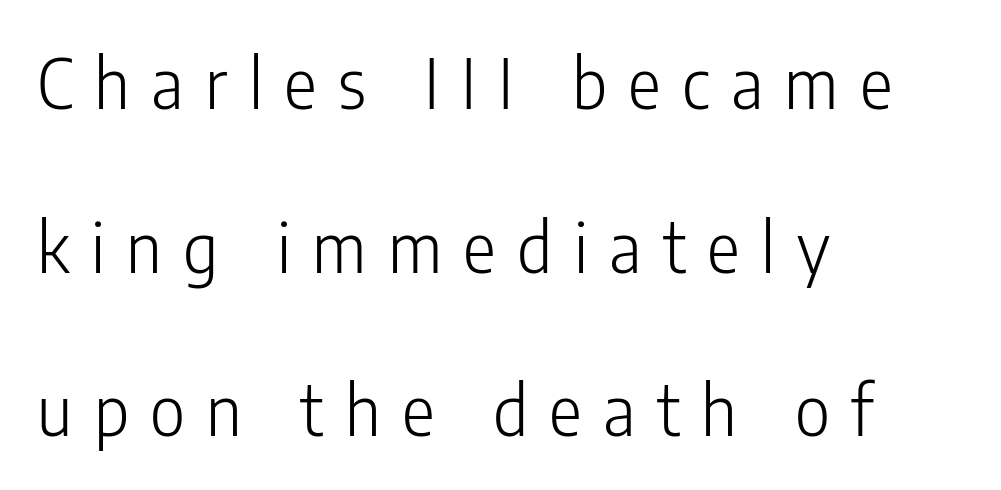
Q: Is the text bold? A: No.
Q: Is the text italic (slanted)? A: No, it is upright.
Q: Is the typeface a serif or a sans-serif typeface? A: Sans-serif.
Q: Is the text underlined? A: No.
Q: How is the paragraph aligned? A: Left-aligned.
Q: Is the spacing between letters normal or unusually wide? A: Unusually wide.
Q: Is the spacing between lines tight, normal or loose? A: Loose.
Q: Width (condensed, normal, or wide)? A: Condensed.
Q: Stroke contrast? A: Low.
Q: x-height? A: Medium.
Q: Monospaced? A: No.
